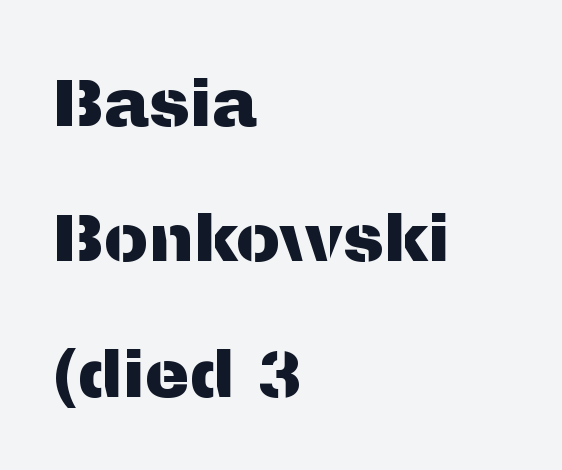
{"serif": "no", "italic": "no", "width": "normal", "stroke_contrast": "medium", "x_height": "medium", "monospaced": "no", "underline": "no", "align": "left", "line_spacing": "loose", "line_spacing_ratio": 2.02, "letter_spacing": "normal", "letter_spacing_em": 0.0, "glyph_px": 67}
